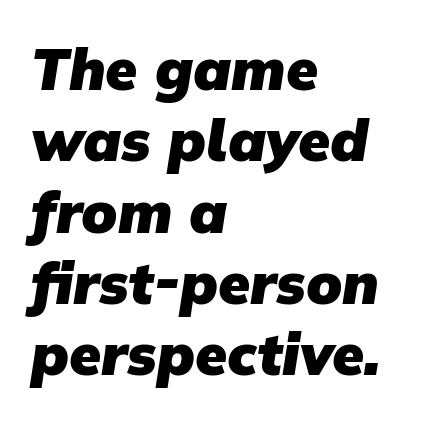
Q: Is the text bold? A: Yes.
Q: Is the typeface a serif or a sans-serif typeface? A: Sans-serif.
Q: Is the text underlined? A: No.
Q: How is the paragraph aligned? A: Left-aligned.
Q: Is the spacing between letters normal or unusually wide? A: Normal.
Q: Width (condensed, normal, or wide)? A: Normal.
Q: Stroke contrast? A: Low.
Q: x-height? A: Medium.
Q: Monospaced? A: No.
